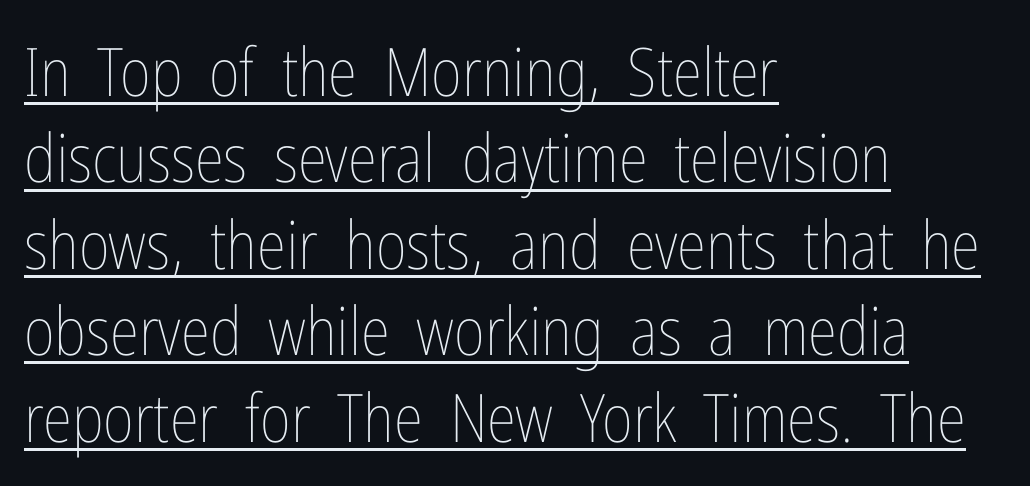
Q: Is the text bold? A: No.
Q: Is the text italic (slanted)? A: No, it is upright.
Q: Is the text underlined? A: Yes.
Q: How is the paragraph aligned? A: Left-aligned.
Q: Is the spacing between letters normal or unusually wide? A: Normal.
Q: Is the spacing between lines tight, normal or loose? A: Normal.
Q: Width (condensed, normal, or wide)? A: Condensed.
Q: Stroke contrast? A: Low.
Q: x-height? A: Medium.
Q: Monospaced? A: No.
